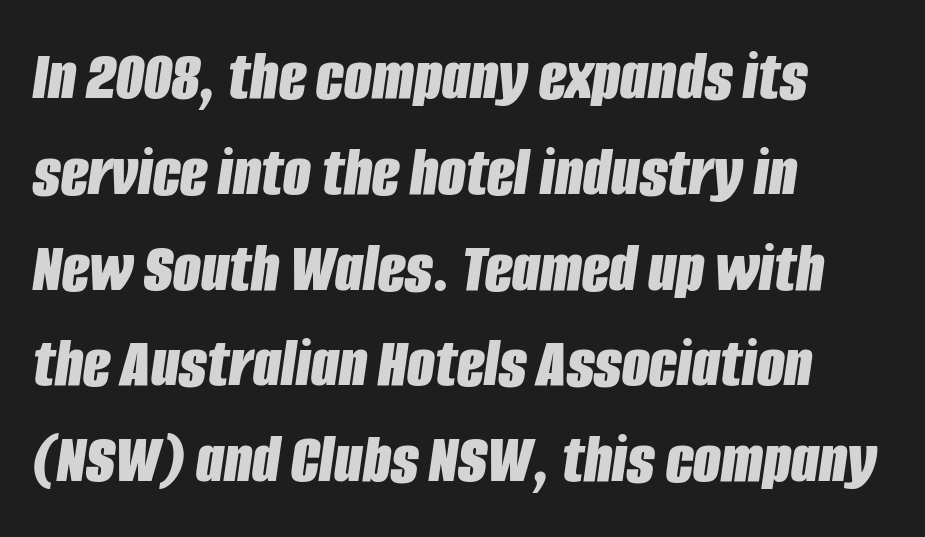
The image shows 72 px bold, condensed type, italic (leaning right); set left-aligned, normal line spacing (1.33x), normal letter spacing, not underlined; low stroke contrast and a large x-height.
